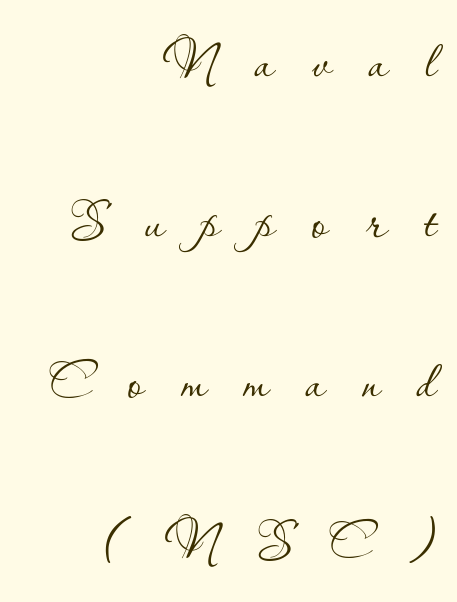
Each new line begins a long way beneath the previous one. Note the varied advance widths — an 'i' is clearly narrower than an 'm'. Tracking value appears strongly positive — letters spread wide.
